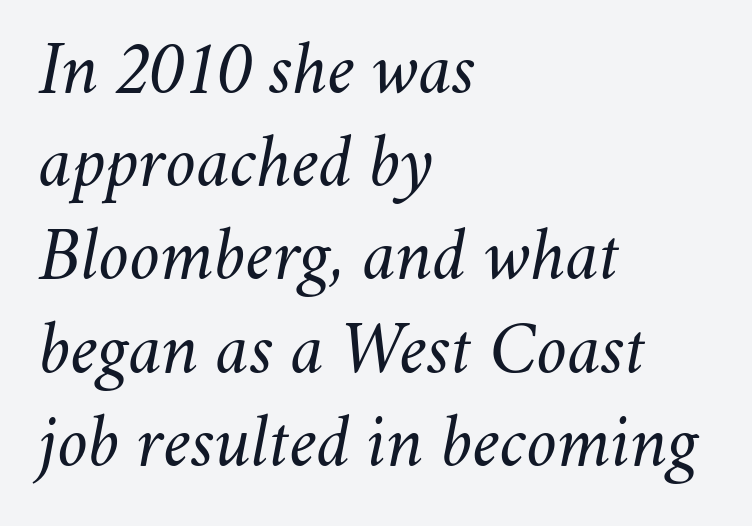
Q: Is the text bold? A: No.
Q: Is the text italic (slanted)? A: Yes, it leans right by about 11 degrees.
Q: Is the text underlined? A: No.
Q: How is the paragraph aligned? A: Left-aligned.
Q: Is the spacing between letters normal or unusually wide? A: Normal.
Q: Is the spacing between lines tight, normal or loose? A: Normal.
Q: Width (condensed, normal, or wide)? A: Normal.
Q: Stroke contrast? A: Medium.
Q: x-height? A: Small.
Q: Monospaced? A: No.
